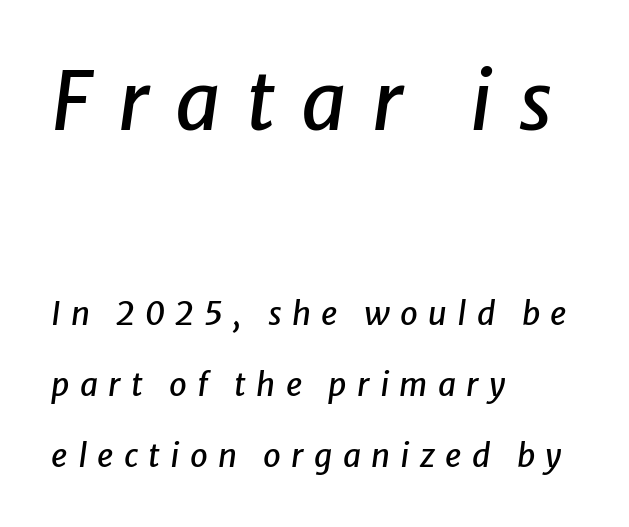
Q: Is the text italic (slanted)? A: Yes, it leans right by about 8 degrees.
Q: Is the text underlined? A: No.
Q: How is the paragraph aligned? A: Left-aligned.
Q: Is the spacing between letters normal or unusually wide? A: Unusually wide.
Q: Is the spacing between lines tight, normal or loose? A: Loose.
Q: Which block of text is set in a larger size, the first (top) or the second (bottom)? A: The first (top) one.
Q: Width (condensed, normal, or wide)? A: Normal.
Q: Stroke contrast? A: Low.
Q: x-height? A: Medium.
Q: Monospaced? A: No.
